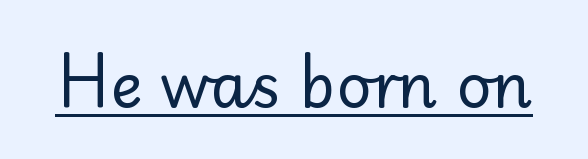
{"serif": "no", "italic": "no", "bold": "no", "weight": "regular", "width": "normal", "stroke_contrast": "low", "x_height": "small", "monospaced": "no", "underline": "yes", "letter_spacing": "normal", "letter_spacing_em": 0.0, "glyph_px": 61}
